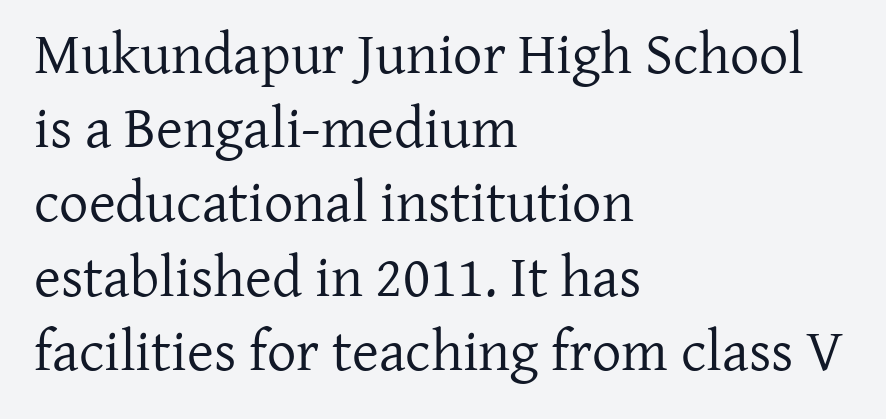
{"serif": "yes", "italic": "no", "bold": "no", "weight": "regular", "width": "normal", "stroke_contrast": "low", "x_height": "medium", "monospaced": "no", "underline": "no", "align": "left", "line_spacing": "normal", "line_spacing_ratio": 1.28, "letter_spacing": "normal", "letter_spacing_em": 0.0, "glyph_px": 58}
